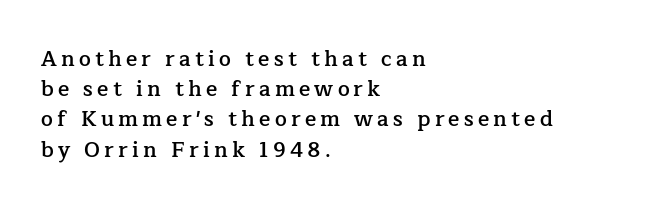
Q: Is the text bold? A: Semi-bold.
Q: Is the text italic (slanted)? A: No, it is upright.
Q: Is the text underlined? A: No.
Q: How is the paragraph aligned? A: Left-aligned.
Q: Is the spacing between letters normal or unusually wide? A: Unusually wide.
Q: Is the spacing between lines tight, normal or loose? A: Normal.
